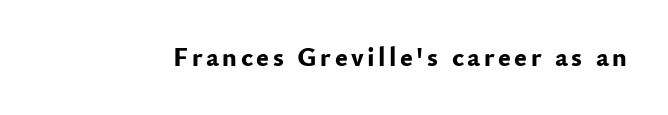
Q: Is the text bold? A: Yes.
Q: Is the text italic (slanted)? A: No, it is upright.
Q: Is the text underlined? A: No.
